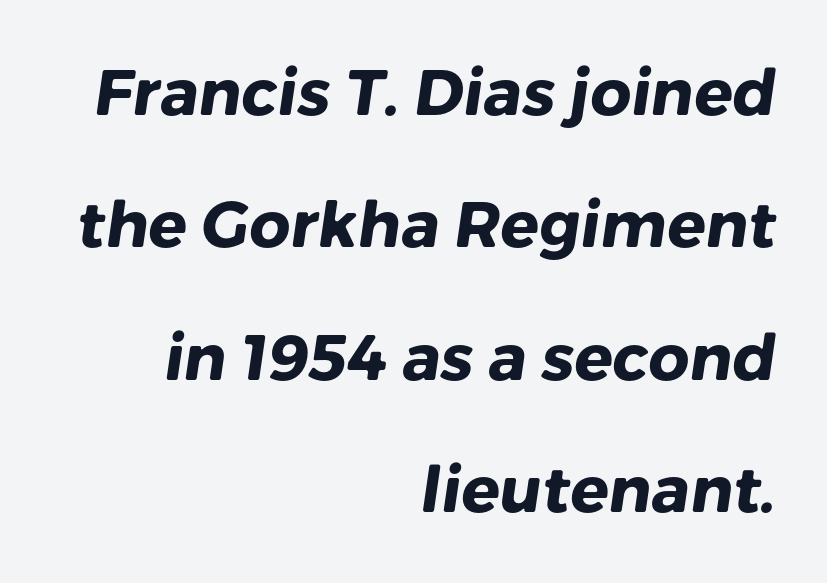
Q: Is the text bold? A: Yes.
Q: Is the typeface a serif or a sans-serif typeface? A: Sans-serif.
Q: Is the text underlined? A: No.
Q: How is the paragraph aligned? A: Right-aligned.
Q: Is the spacing between letters normal or unusually wide? A: Normal.
Q: Is the spacing between lines tight, normal or loose? A: Loose.
Q: Width (condensed, normal, or wide)? A: Normal.
Q: Stroke contrast? A: Low.
Q: x-height? A: Medium.
Q: Monospaced? A: No.
